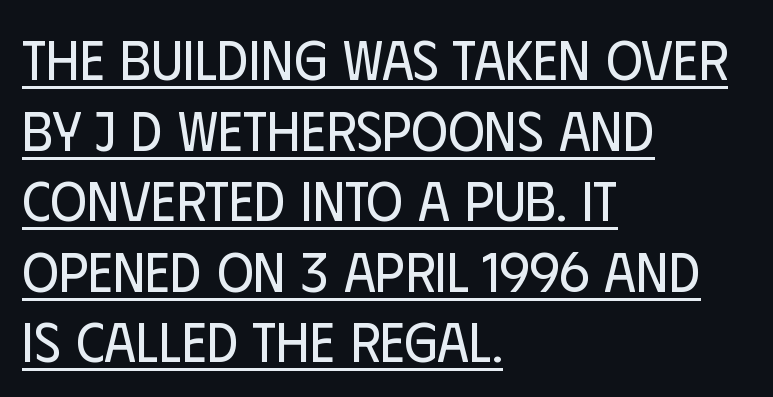
Q: Is the text bold? A: No.
Q: Is the text italic (slanted)? A: No, it is upright.
Q: Is the typeface a serif or a sans-serif typeface? A: Sans-serif.
Q: Is the text underlined? A: Yes.
Q: How is the paragraph aligned? A: Left-aligned.
Q: Is the spacing between letters normal or unusually wide? A: Normal.
Q: Is the spacing between lines tight, normal or loose? A: Normal.
Q: Width (condensed, normal, or wide)? A: Condensed.
Q: Stroke contrast? A: Low.
Q: x-height? A: Large.
Q: Monospaced? A: No.
